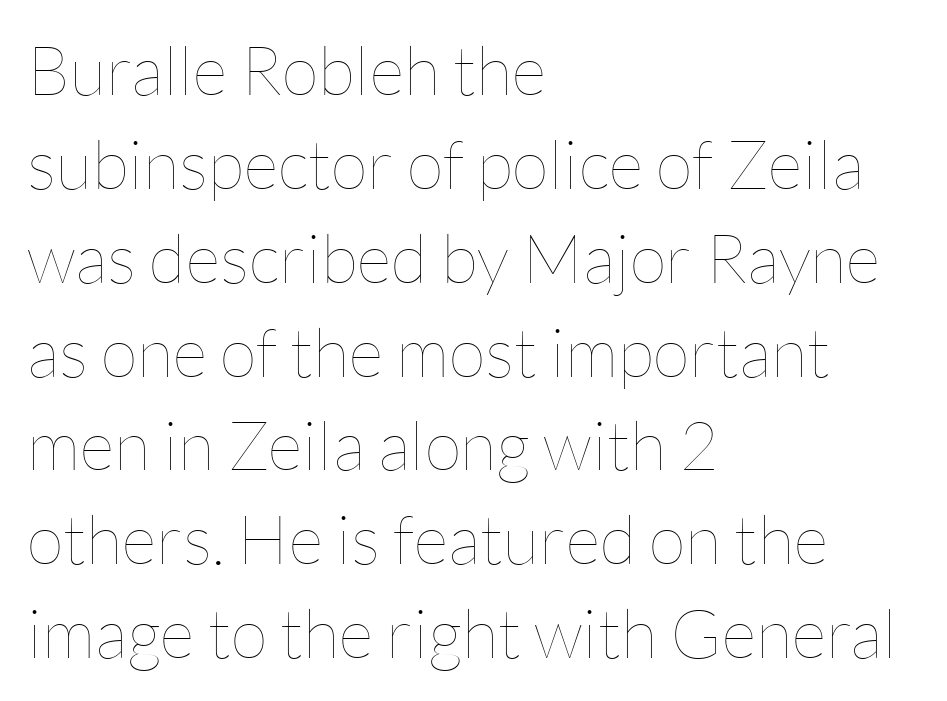
Q: Is the text bold? A: No.
Q: Is the text italic (slanted)? A: No, it is upright.
Q: Is the text underlined? A: No.
Q: How is the paragraph aligned? A: Left-aligned.
Q: Is the spacing between letters normal or unusually wide? A: Normal.
Q: Is the spacing between lines tight, normal or loose? A: Normal.
Q: Width (condensed, normal, or wide)? A: Normal.
Q: Stroke contrast? A: Low.
Q: x-height? A: Medium.
Q: Monospaced? A: No.
